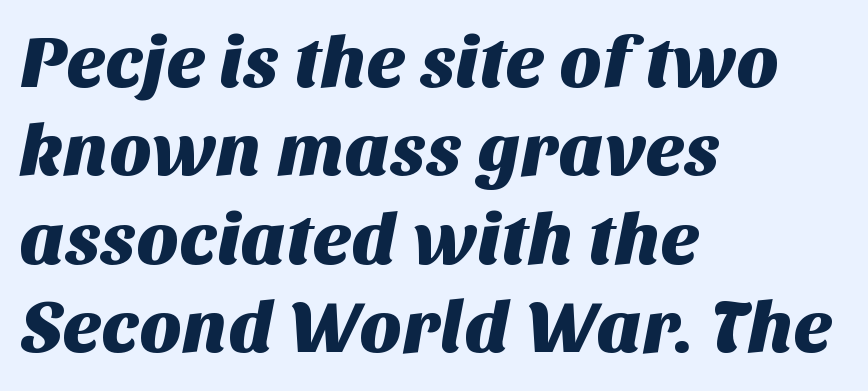
{"serif": "no", "width": "normal", "stroke_contrast": "medium", "x_height": "large", "monospaced": "no", "underline": "no", "align": "left", "line_spacing_ratio": 1.21, "letter_spacing": "normal", "letter_spacing_em": 0.0, "glyph_px": 73}
